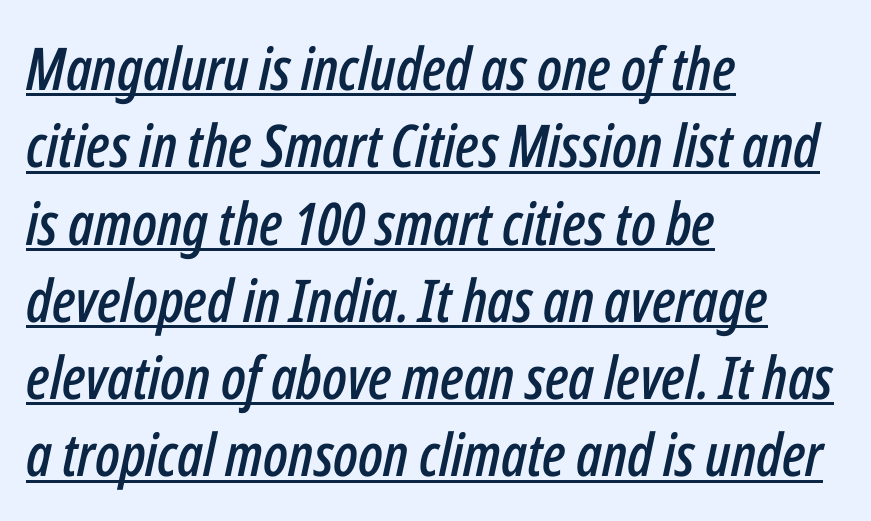
Q: Is the text italic (slanted)? A: Yes, it leans right by about 12 degrees.
Q: Is the text underlined? A: Yes.
Q: How is the paragraph aligned? A: Left-aligned.
Q: Is the spacing between letters normal or unusually wide? A: Normal.
Q: Is the spacing between lines tight, normal or loose? A: Normal.
Q: Width (condensed, normal, or wide)? A: Condensed.
Q: Stroke contrast? A: Low.
Q: x-height? A: Medium.
Q: Monospaced? A: No.
